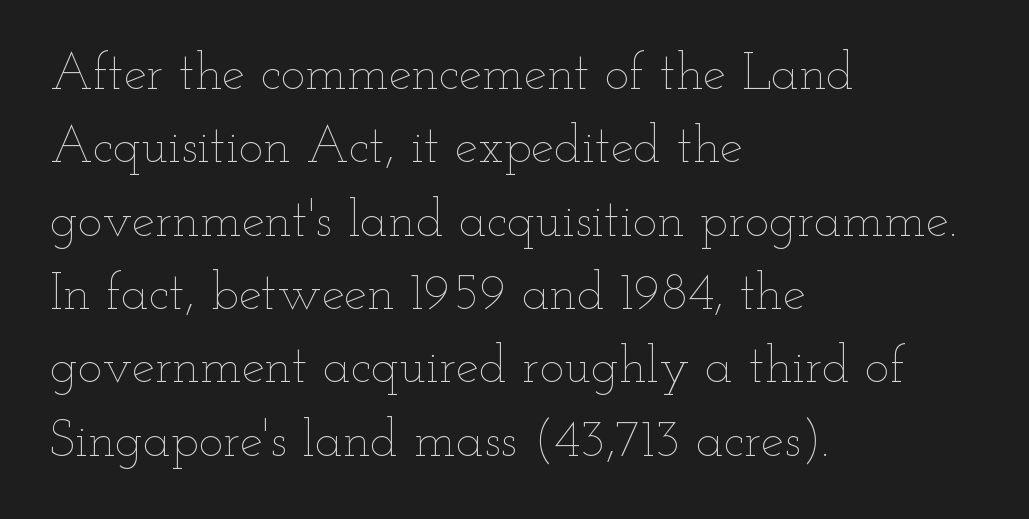
{"italic": "no", "bold": "no", "weight": "thin", "width": "wide", "stroke_contrast": "low", "x_height": "small", "monospaced": "no", "underline": "no", "align": "left", "line_spacing": "normal", "line_spacing_ratio": 1.41, "letter_spacing": "normal", "letter_spacing_em": 0.0, "glyph_px": 52}
